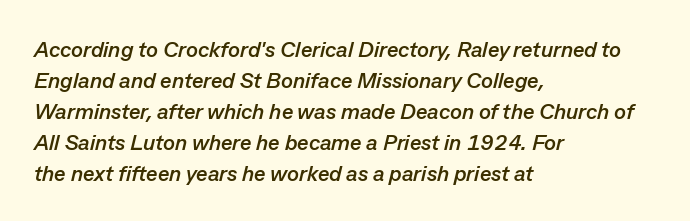
The image shows 22 px bold type, italic (leaning right); set left-aligned, normal line spacing (1.41x), normal letter spacing, not underlined.
